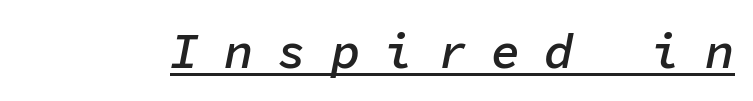
Words appear elongated and porous because spacing is wide. Typesetter's note: demi weight, one step under bold. Monospaced: the letters line up in strict vertical columns. The rendering uses the underline text-decoration.
